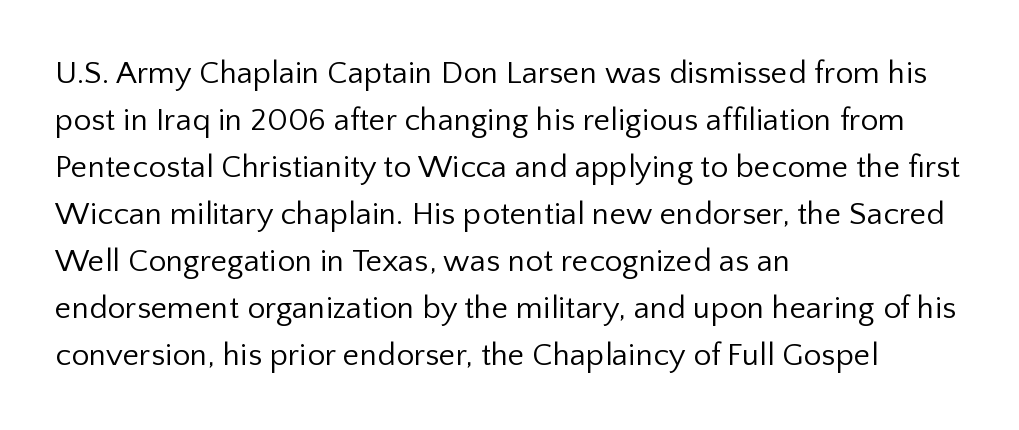
Q: Is the text bold? A: No.
Q: Is the text italic (slanted)? A: No, it is upright.
Q: Is the typeface a serif or a sans-serif typeface? A: Sans-serif.
Q: Is the text underlined? A: No.
Q: How is the paragraph aligned? A: Left-aligned.
Q: Is the spacing between letters normal or unusually wide? A: Normal.
Q: Is the spacing between lines tight, normal or loose? A: Normal.
Q: Width (condensed, normal, or wide)? A: Normal.
Q: Stroke contrast? A: Low.
Q: x-height? A: Medium.
Q: Monospaced? A: No.
